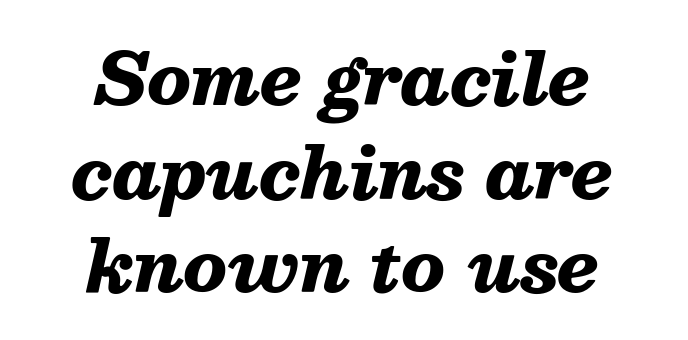
{"italic": "yes", "lean": "right", "slant_degrees": 13, "bold": "yes", "weight": "heavy", "width": "normal", "stroke_contrast": "medium", "x_height": "medium", "monospaced": "no", "underline": "no", "align": "center", "line_spacing": "normal", "line_spacing_ratio": 1.32, "letter_spacing": "normal", "letter_spacing_em": 0.0, "glyph_px": 71}
